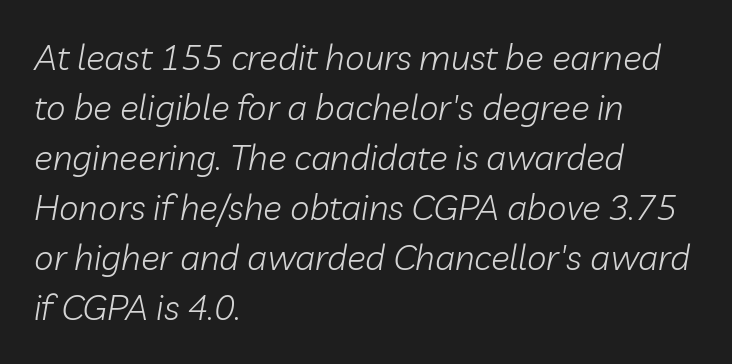
The image shows 35 px light type, italic (leaning right); set left-aligned, normal line spacing (1.43x), normal letter spacing, not underlined; low stroke contrast and a medium x-height.
